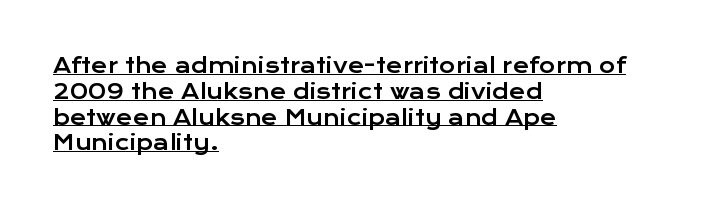
The vertical gap from one line to the next is medium. Caption: multi-line text, flush left, ragged right. In terms of posture, this sample is upright. What stands out about the letter spacing? Nothing — it is the standard amount.
